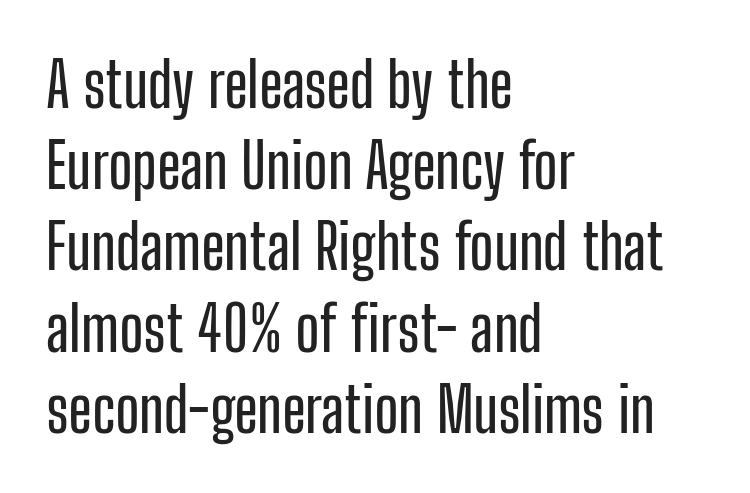
Q: Is the text italic (slanted)? A: No, it is upright.
Q: Is the typeface a serif or a sans-serif typeface? A: Sans-serif.
Q: Is the text underlined? A: No.
Q: How is the paragraph aligned? A: Left-aligned.
Q: Is the spacing between letters normal or unusually wide? A: Normal.
Q: Is the spacing between lines tight, normal or loose? A: Normal.
Q: Width (condensed, normal, or wide)? A: Condensed.
Q: Stroke contrast? A: Low.
Q: x-height? A: Medium.
Q: Monospaced? A: No.
